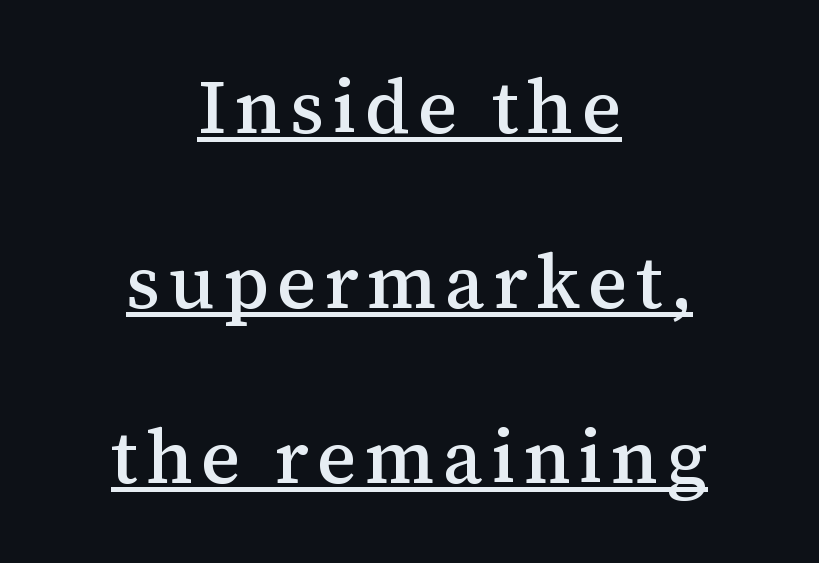
This sample carries an underscore along the baseline area. The line-height multiplier appears high, well above default. Every stem runs plumb, perpendicular to the baseline. The letters advance in unequal steps, a hallmark of proportional type. Typographically, this falls in the serif category.
